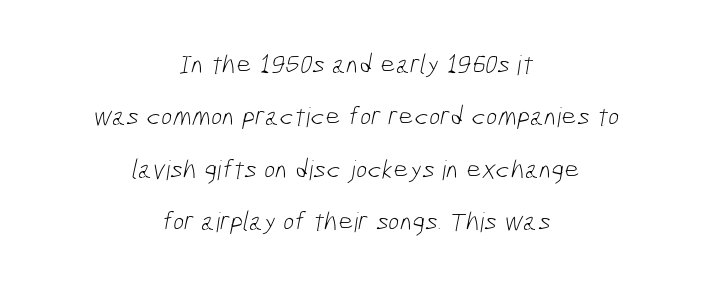
{"bold": "no", "underline": "no", "align": "center", "line_spacing": "loose", "line_spacing_ratio": 1.94, "letter_spacing": "normal", "letter_spacing_em": 0.0, "glyph_px": 27}
